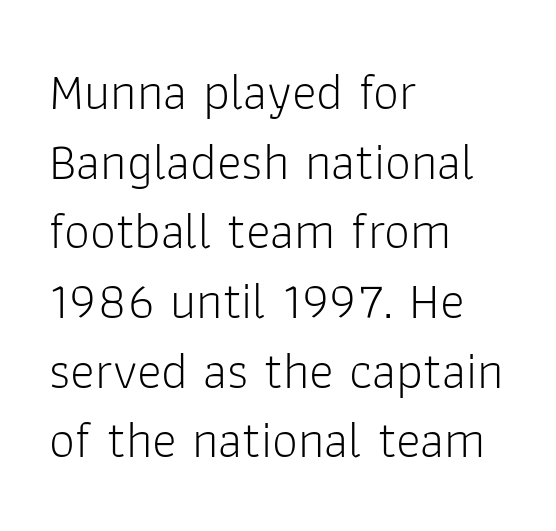
The strokes carry an ordinary text weight at most. Think of a printed novel: that variable character pitch is what you see here. Designer's note — italics off, roman on. This block has exactly the height ordinary leading produces. No feet cap the strokes, marking this as sans-serif type.
